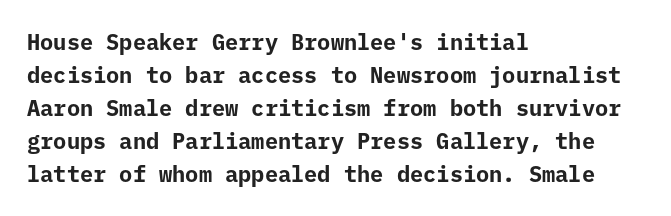
The image shows 22 px bold type, upright; set left-aligned, normal line spacing (1.5x), normal letter spacing, not underlined.
